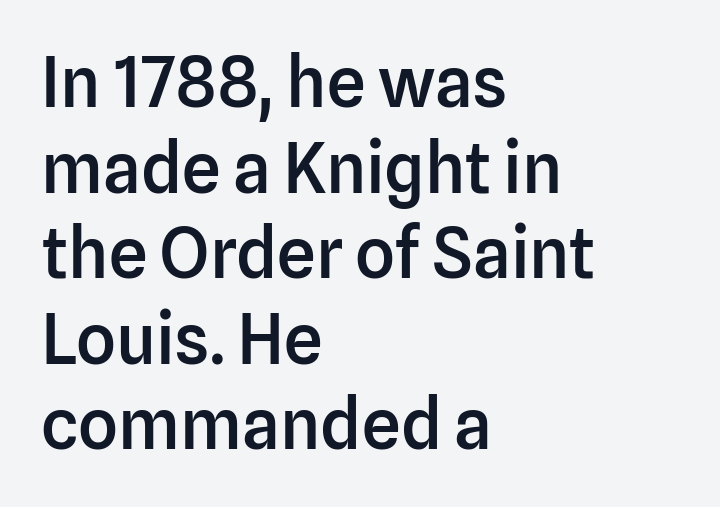
{"serif": "no", "italic": "no", "bold": "semi", "weight": "semibold", "width": "normal", "stroke_contrast": "low", "x_height": "medium", "monospaced": "no", "underline": "no", "align": "left", "line_spacing_ratio": 1.24, "letter_spacing": "normal", "letter_spacing_em": 0.0, "glyph_px": 69}
